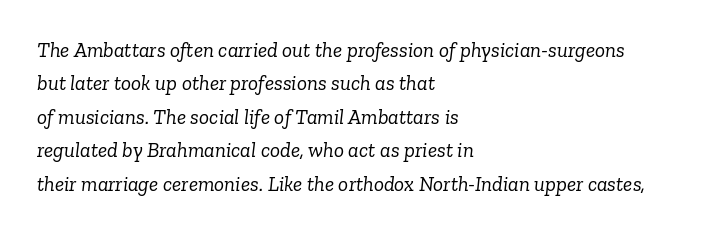
Q: Is the text bold? A: No.
Q: Is the text italic (slanted)? A: Yes, it leans right by about 6 degrees.
Q: Is the text underlined? A: No.
Q: How is the paragraph aligned? A: Left-aligned.
Q: Is the spacing between letters normal or unusually wide? A: Normal.
Q: Is the spacing between lines tight, normal or loose? A: Normal.
